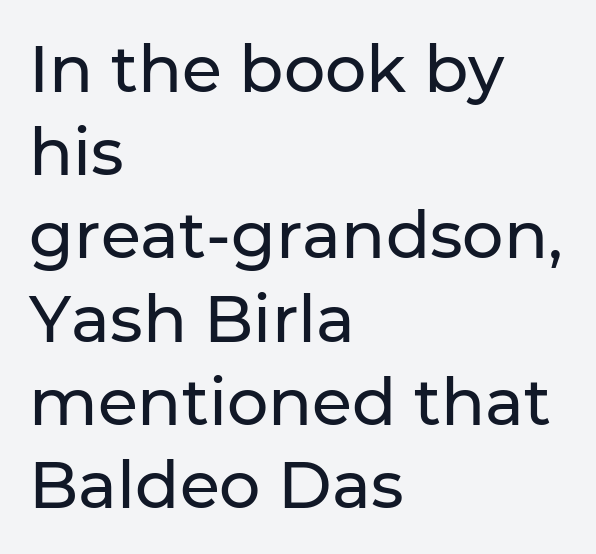
{"serif": "no", "italic": "no", "width": "normal", "stroke_contrast": "low", "x_height": "medium", "monospaced": "no", "underline": "no", "align": "left", "line_spacing": "normal", "line_spacing_ratio": 1.28, "letter_spacing": "normal", "letter_spacing_em": 0.0, "glyph_px": 65}
